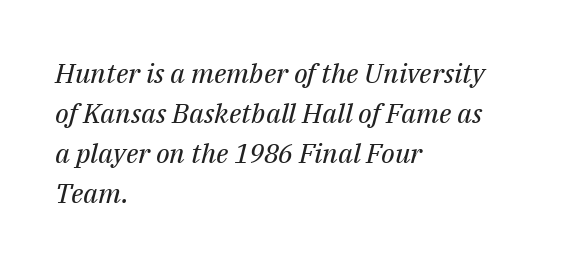
Stem width sits at or under what a default text font uses. The compositor pushed each line to the left boundary. Quick note: interline space is typical. The string is rendered with underlining switched off. Students, note that the glyphs here touch the page at normal intervals.
